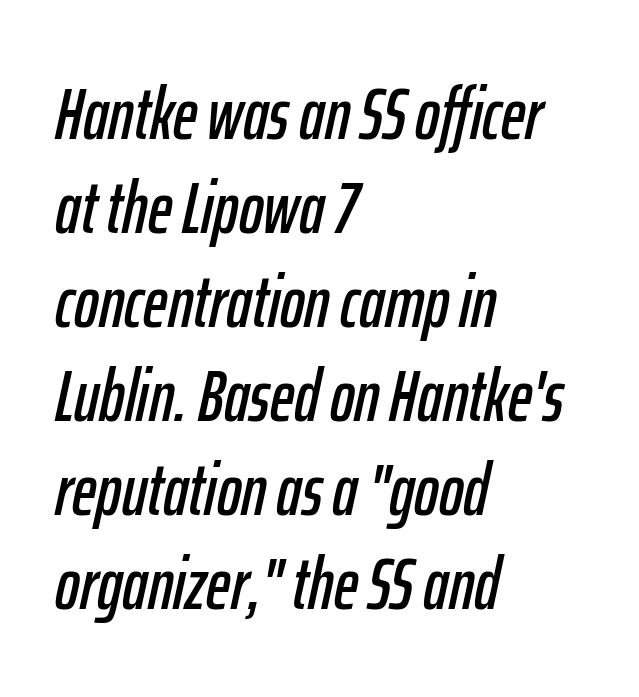
Does extra space separate the letters? No, they use regular spacing. Summary of vertical rhythm: regular, with standard interline spacing. The specimen omits any rule beneath the text block's lines. Horizontal alignment here is leftward, the default for most running prose.
